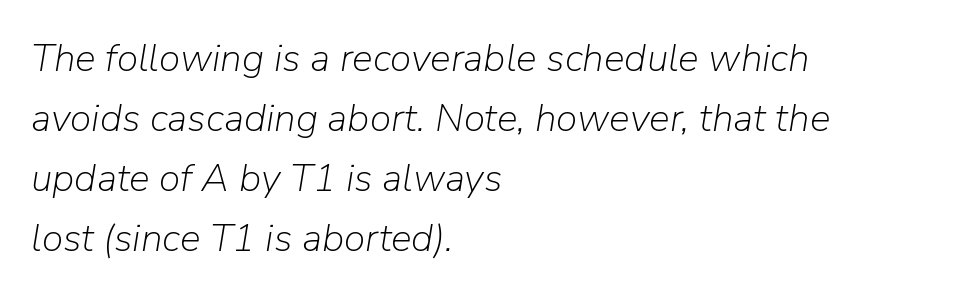
{"italic": "yes", "lean": "right", "slant_degrees": 9, "bold": "no", "weight": "light", "width": "normal", "stroke_contrast": "low", "x_height": "medium", "monospaced": "no", "underline": "no", "align": "left", "line_spacing": "normal", "line_spacing_ratio": 1.54, "letter_spacing": "normal", "letter_spacing_em": 0.0, "glyph_px": 39}
